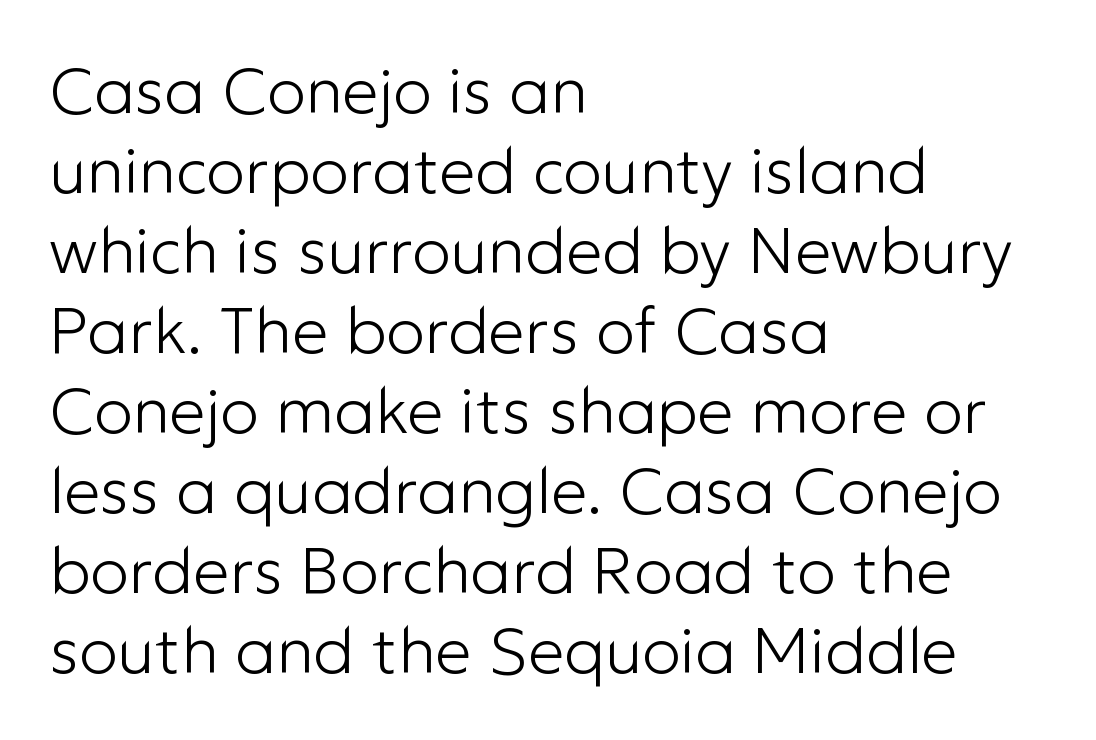
The gaps between neighbouring characters are ordinary and unremarkable. Letterform terminals end flat and unadorned throughout the passage. Varying glyph widths throughout — classic text-font behaviour. The characters are drawn with everyday or finer stroke widths.
